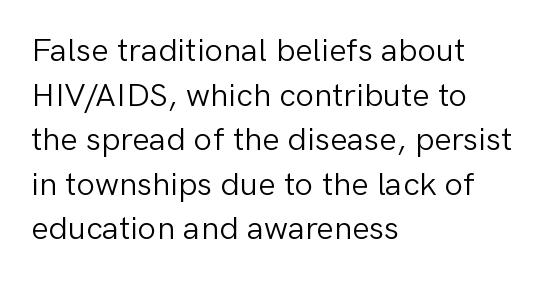
{"serif": "no", "italic": "no", "bold": "no", "weight": "light", "width": "normal", "stroke_contrast": "low", "x_height": "medium", "monospaced": "no", "underline": "no", "align": "left", "line_spacing": "normal", "line_spacing_ratio": 1.35, "letter_spacing": "normal", "letter_spacing_em": 0.0, "glyph_px": 33}
